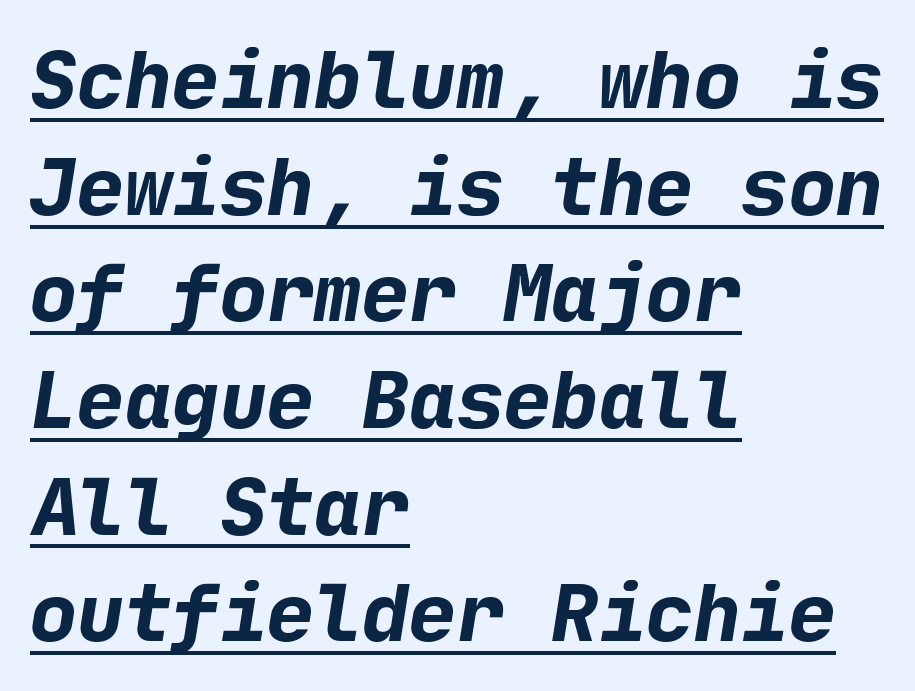
Q: Is the text bold? A: Yes.
Q: Is the typeface a serif or a sans-serif typeface? A: Sans-serif.
Q: Is the text underlined? A: Yes.
Q: How is the paragraph aligned? A: Left-aligned.
Q: Is the spacing between letters normal or unusually wide? A: Normal.
Q: Is the spacing between lines tight, normal or loose? A: Normal.
Q: Width (condensed, normal, or wide)? A: Normal.
Q: Stroke contrast? A: Low.
Q: x-height? A: Medium.
